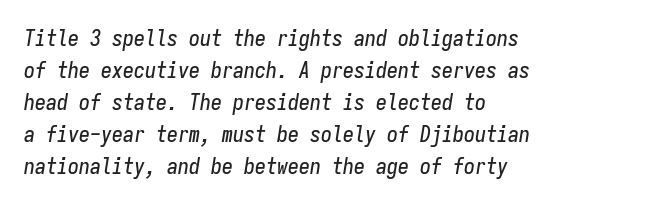
{"italic": "yes", "lean": "right", "slant_degrees": 9, "underline": "no", "align": "left", "line_spacing": "normal", "line_spacing_ratio": 1.46, "letter_spacing": "normal", "letter_spacing_em": 0.0, "glyph_px": 22}
